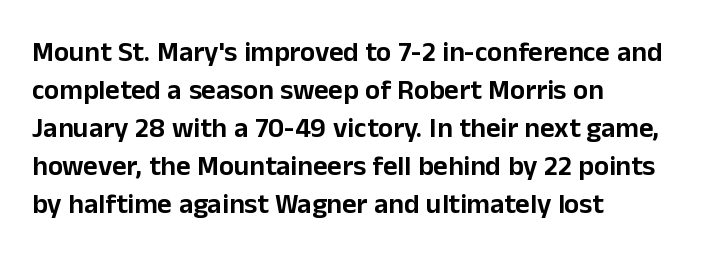
{"serif": "no", "italic": "no", "width": "normal", "stroke_contrast": "low", "x_height": "medium", "monospaced": "no", "underline": "no", "align": "left", "line_spacing": "normal", "line_spacing_ratio": 1.36, "letter_spacing": "normal", "letter_spacing_em": 0.0, "glyph_px": 28}
